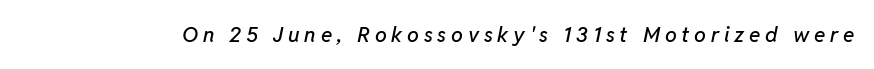
The image shows 21 px text type, italic (leaning right); set unusually wide letter spacing (+0.23 em), not underlined.
